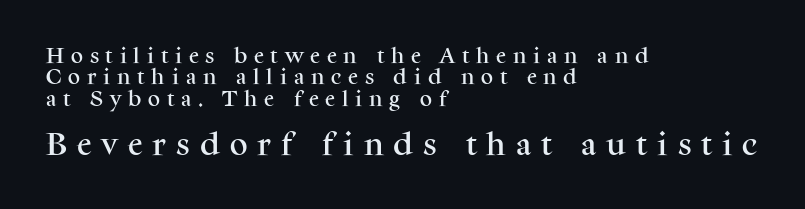
Is there any slant? The stems are plumb. Check the space under the baseline: it is left empty. Look at the tracking — it's clearly loosened, letters drifting apart. Does the leading feel generous? No, just average. Compared with a centered layout, this one pins lines to the left instead. The letters in the lower block stand taller than those in the block above.
